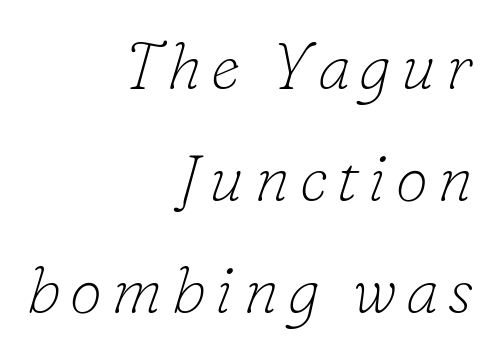
{"serif": "yes", "italic": "yes", "lean": "right", "slant_degrees": 16, "bold": "no", "weight": "thin", "width": "normal", "stroke_contrast": "low", "x_height": "small", "monospaced": "no", "underline": "no", "align": "right", "line_spacing": "normal", "line_spacing_ratio": 1.7, "glyph_px": 66}
